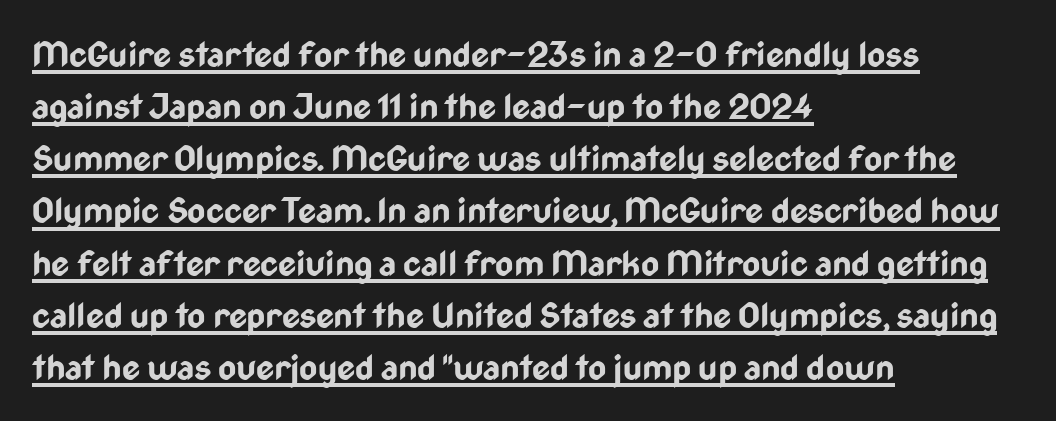
The image shows 35 px bold, condensed sans-serif type, upright; set left-aligned, normal line spacing (1.49x), normal letter spacing, underlined; low stroke contrast and a medium x-height.
